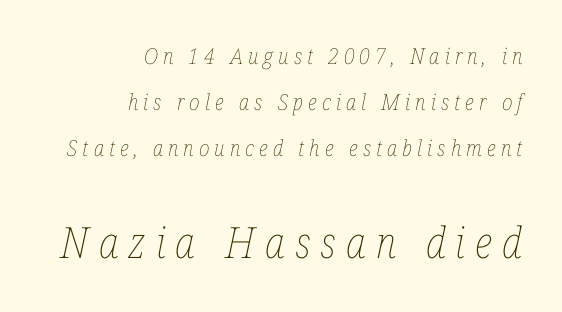
The image shows 43 px thin, condensed type, italic (leaning right); set right-aligned, loose line spacing (2.09x), unusually wide letter spacing (+0.23 em), not underlined; the second (bottom) block is 1.95x larger; low stroke contrast and a medium x-height.
